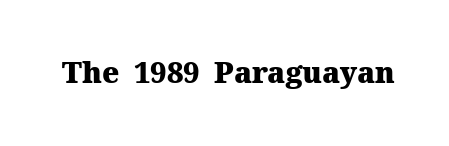
The image shows 29 px heavy serif type, upright; set normal letter spacing, not underlined; medium stroke contrast and a medium x-height.
